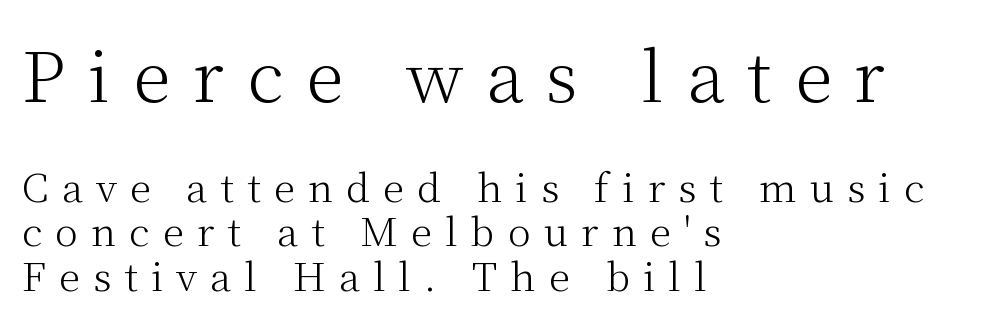
{"serif": "yes", "italic": "no", "bold": "no", "weight": "light", "width": "normal", "stroke_contrast": "medium", "x_height": "medium", "monospaced": "no", "underline": "no", "align": "left", "line_spacing": "tight", "line_spacing_ratio": 1.15, "letter_spacing": "wide", "letter_spacing_em": 0.33, "larger_block": "first", "size_ratio": 1.77, "glyph_px": 69}
